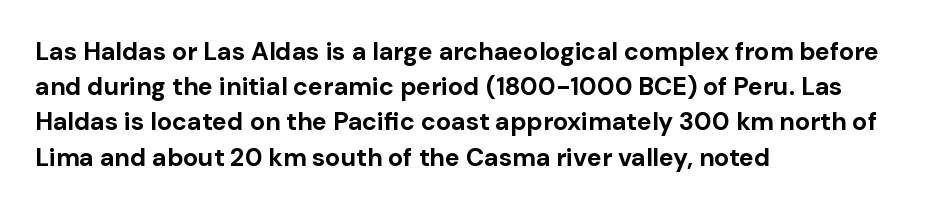
Q: Is the text bold? A: Yes.
Q: Is the text italic (slanted)? A: No, it is upright.
Q: Is the text underlined? A: No.
Q: How is the paragraph aligned? A: Left-aligned.
Q: Is the spacing between letters normal or unusually wide? A: Normal.
Q: Is the spacing between lines tight, normal or loose? A: Normal.
